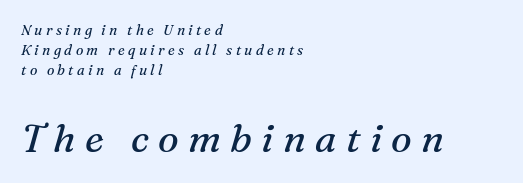
The image shows 39 px regular-weight serif type, italic (leaning right); set left-aligned, normal line spacing (1.44x), unusually wide letter spacing (+0.24 em), not underlined; the second (bottom) block is 2.79x larger; medium stroke contrast and a medium x-height.
